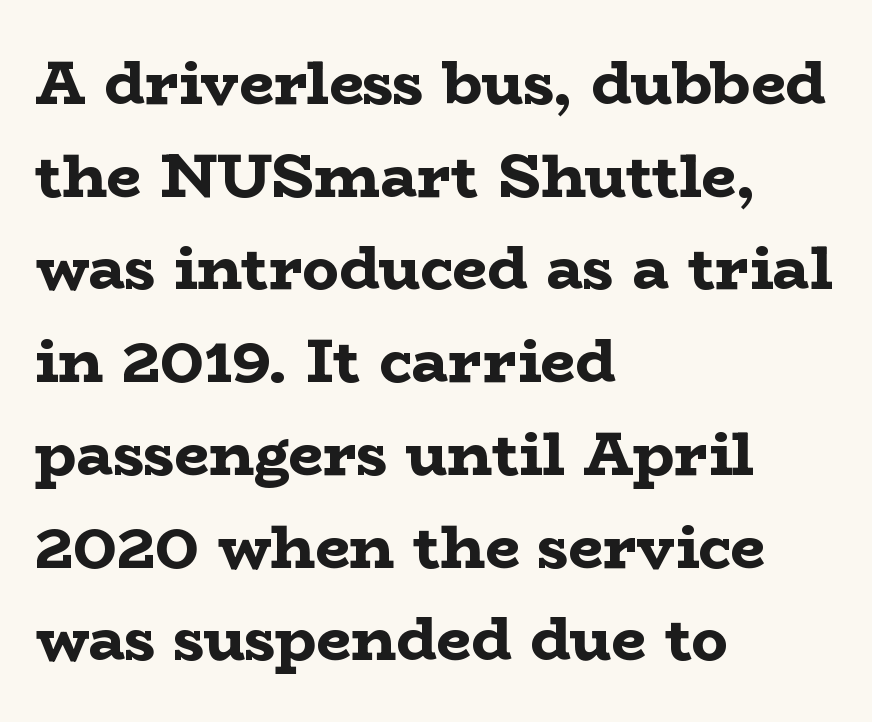
Q: Is the text bold? A: Yes.
Q: Is the text italic (slanted)? A: No, it is upright.
Q: Is the typeface a serif or a sans-serif typeface? A: Serif.
Q: Is the text underlined? A: No.
Q: How is the paragraph aligned? A: Left-aligned.
Q: Is the spacing between letters normal or unusually wide? A: Normal.
Q: Is the spacing between lines tight, normal or loose? A: Normal.
Q: Width (condensed, normal, or wide)? A: Wide.
Q: Stroke contrast? A: Low.
Q: x-height? A: Medium.
Q: Monospaced? A: No.
